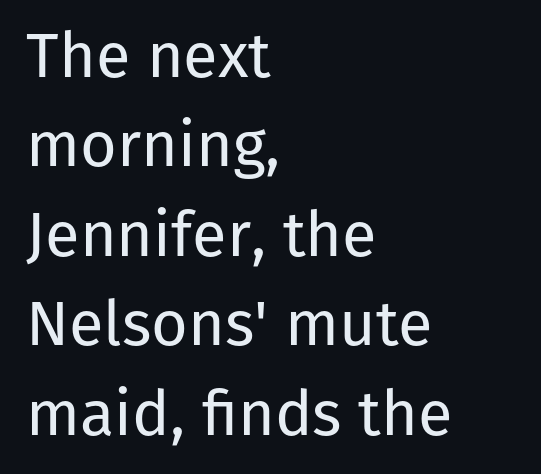
Q: Is the text bold? A: No.
Q: Is the text italic (slanted)? A: No, it is upright.
Q: Is the typeface a serif or a sans-serif typeface? A: Sans-serif.
Q: Is the text underlined? A: No.
Q: How is the paragraph aligned? A: Left-aligned.
Q: Is the spacing between letters normal or unusually wide? A: Normal.
Q: Is the spacing between lines tight, normal or loose? A: Normal.
Q: Width (condensed, normal, or wide)? A: Normal.
Q: Stroke contrast? A: Low.
Q: x-height? A: Medium.
Q: Monospaced? A: No.
